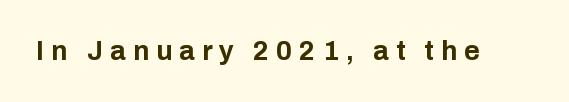
The image shows 27 px bold type, upright; set unusually wide letter spacing (+0.26 em), not underlined.
